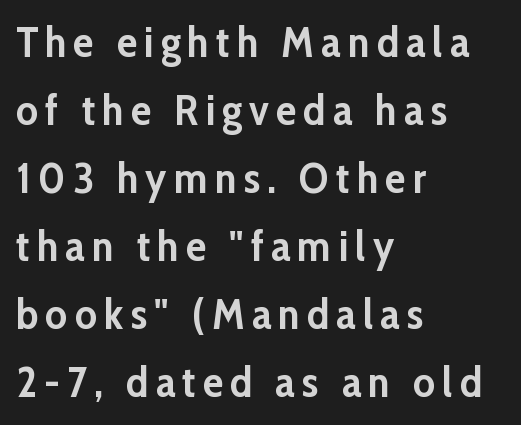
The image shows 42 px semibold sans-serif type, upright; set left-aligned, normal line spacing (1.62x), not underlined; low stroke contrast and a medium x-height.
